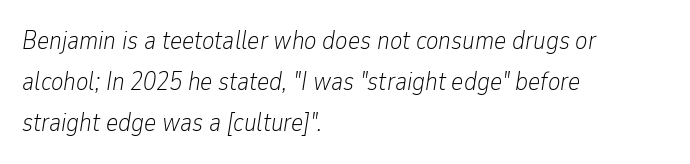
{"italic": "yes", "lean": "right", "slant_degrees": 9, "bold": "no", "underline": "no", "align": "left", "line_spacing": "normal", "line_spacing_ratio": 1.58, "letter_spacing": "normal", "letter_spacing_em": 0.0, "glyph_px": 26}
